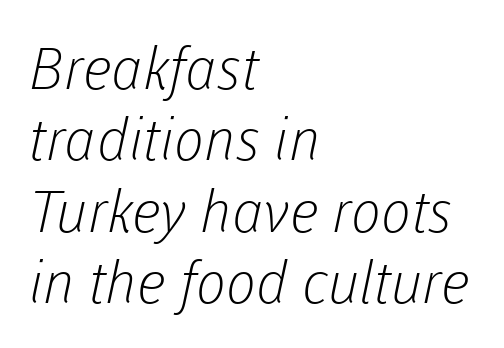
{"serif": "no", "bold": "no", "weight": "light", "width": "normal", "stroke_contrast": "low", "x_height": "medium", "monospaced": "no", "underline": "no", "align": "left", "line_spacing_ratio": 1.23, "letter_spacing": "normal", "letter_spacing_em": 0.0, "glyph_px": 58}
